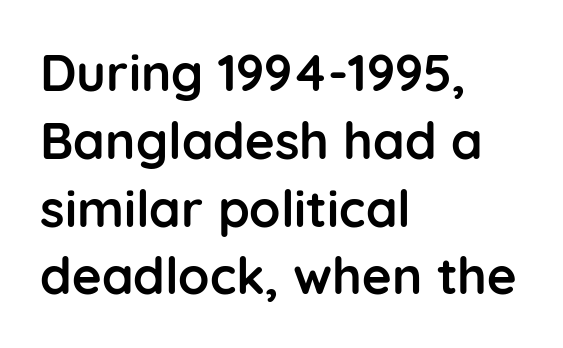
{"serif": "no", "italic": "no", "bold": "yes", "weight": "semibold", "width": "normal", "stroke_contrast": "low", "x_height": "medium", "monospaced": "no", "underline": "no", "align": "left", "line_spacing": "normal", "line_spacing_ratio": 1.33, "letter_spacing": "normal", "letter_spacing_em": 0.0, "glyph_px": 51}
